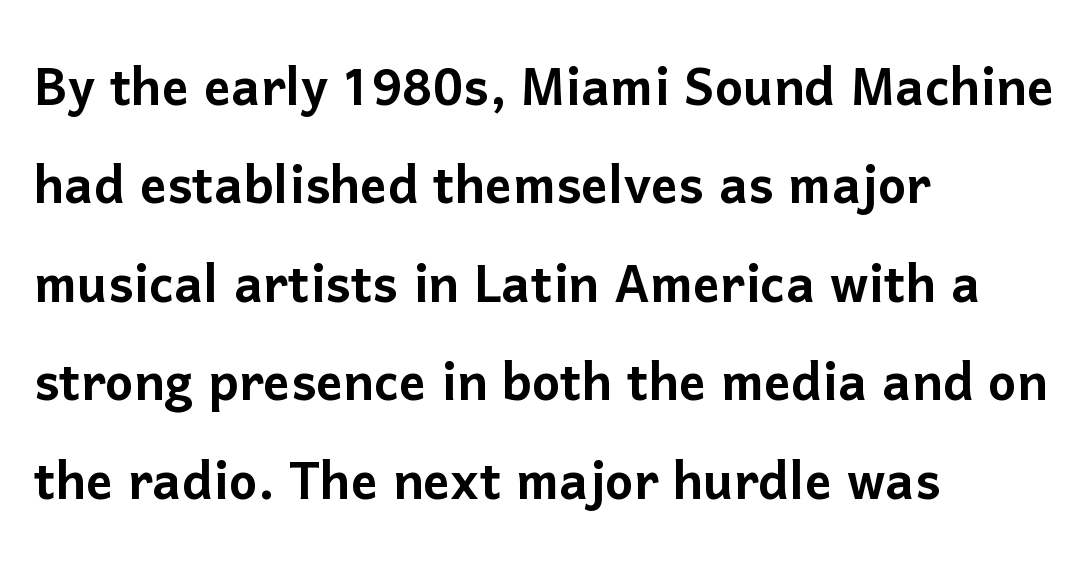
Q: Is the text italic (slanted)? A: No, it is upright.
Q: Is the typeface a serif or a sans-serif typeface? A: Sans-serif.
Q: Is the text underlined? A: No.
Q: How is the paragraph aligned? A: Left-aligned.
Q: Is the spacing between letters normal or unusually wide? A: Normal.
Q: Is the spacing between lines tight, normal or loose? A: Normal.
Q: Width (condensed, normal, or wide)? A: Normal.
Q: Stroke contrast? A: Low.
Q: x-height? A: Medium.
Q: Monospaced? A: No.
